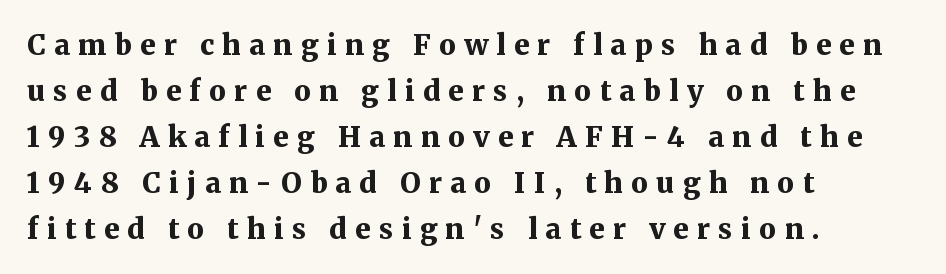
The image shows 28 px bold serif type, upright; set left-aligned, normal line spacing (1.64x), unusually wide letter spacing (+0.3 em), not underlined; medium stroke contrast and a medium x-height.
